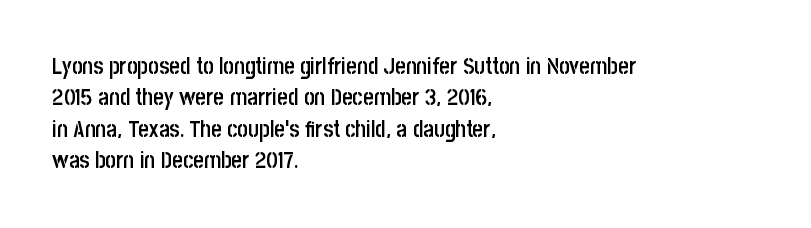
The image shows 23 px text type, upright; set left-aligned, normal line spacing (1.36x), normal letter spacing, not underlined.
